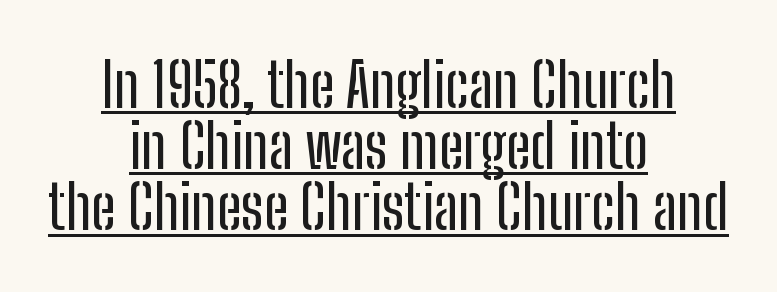
Q: Is the text italic (slanted)? A: No, it is upright.
Q: Is the typeface a serif or a sans-serif typeface? A: Sans-serif.
Q: Is the text underlined? A: Yes.
Q: How is the paragraph aligned? A: Centered.
Q: Is the spacing between letters normal or unusually wide? A: Normal.
Q: Is the spacing between lines tight, normal or loose? A: Tight.
Q: Width (condensed, normal, or wide)? A: Condensed.
Q: Stroke contrast? A: Low.
Q: x-height? A: Medium.
Q: Monospaced? A: No.
